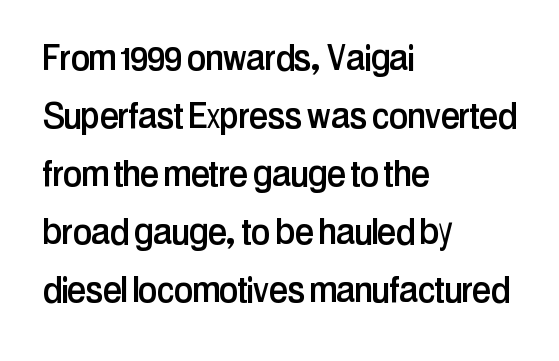
Q: Is the text italic (slanted)? A: No, it is upright.
Q: Is the typeface a serif or a sans-serif typeface? A: Sans-serif.
Q: Is the text underlined? A: No.
Q: How is the paragraph aligned? A: Left-aligned.
Q: Is the spacing between letters normal or unusually wide? A: Normal.
Q: Is the spacing between lines tight, normal or loose? A: Normal.
Q: Width (condensed, normal, or wide)? A: Condensed.
Q: Stroke contrast? A: Low.
Q: x-height? A: Medium.
Q: Monospaced? A: No.
